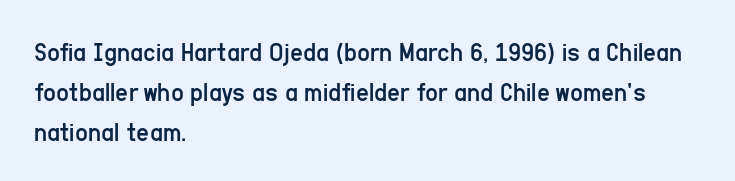
The type is set solid horizontally, with unmodified tracking. Think of a printed novel: that variable character pitch is what you see here. Summary of vertical rhythm: regular, with standard interline spacing. The passage shown is typeset with a sans-serif family.
